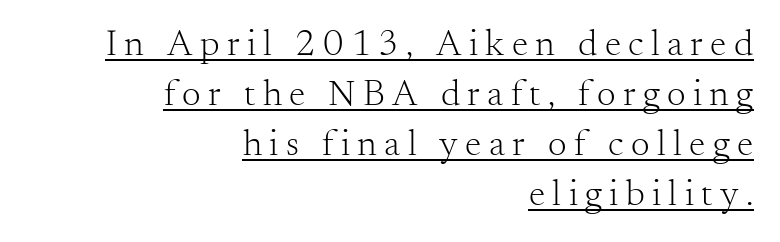
Leading matches the norm, producing a regular column. Look at the tracking — it's clearly loosened, letters drifting apart. Unlike a clean sans, this face finishes its strokes with serifs. Horizontal alignment here is rightward, an uncommon choice for prose.
